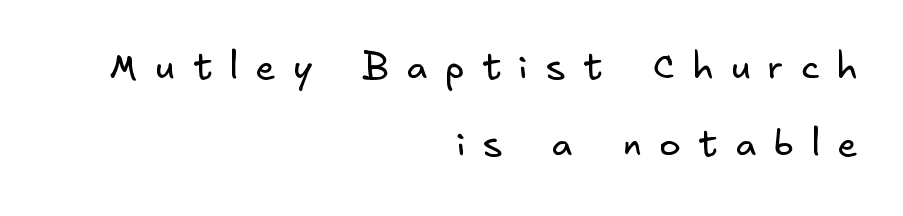
Q: Is the text bold? A: No.
Q: Is the typeface a serif or a sans-serif typeface? A: Sans-serif.
Q: Is the text underlined? A: No.
Q: How is the paragraph aligned? A: Right-aligned.
Q: Is the spacing between letters normal or unusually wide? A: Unusually wide.
Q: Is the spacing between lines tight, normal or loose? A: Loose.
Q: Width (condensed, normal, or wide)? A: Normal.
Q: Stroke contrast? A: Low.
Q: x-height? A: Small.
